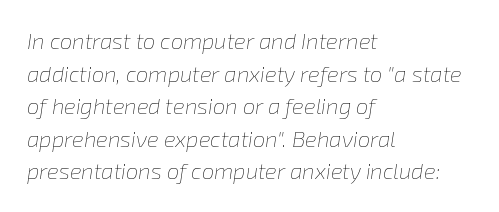
{"italic": "yes", "lean": "right", "slant_degrees": 8, "bold": "no", "underline": "no", "align": "left", "line_spacing": "normal", "line_spacing_ratio": 1.48, "letter_spacing": "normal", "letter_spacing_em": 0.0, "glyph_px": 22}
